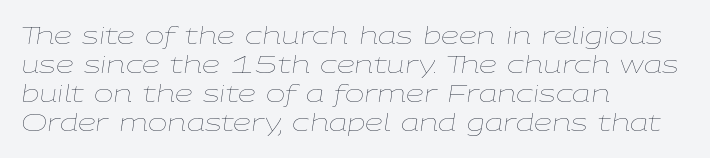
The image shows 23 px text type, italic (leaning right); set left-aligned, normal line spacing (1.26x), normal letter spacing, not underlined.
